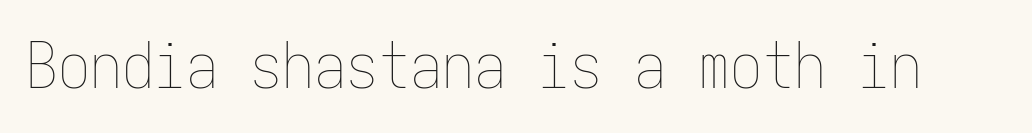
Q: Is the text bold? A: No.
Q: Is the text italic (slanted)? A: No, it is upright.
Q: Is the text underlined? A: No.
Q: Is the spacing between letters normal or unusually wide? A: Normal.
Q: Width (condensed, normal, or wide)? A: Condensed.
Q: Stroke contrast? A: Low.
Q: x-height? A: Medium.
Q: Monospaced? A: Yes.
